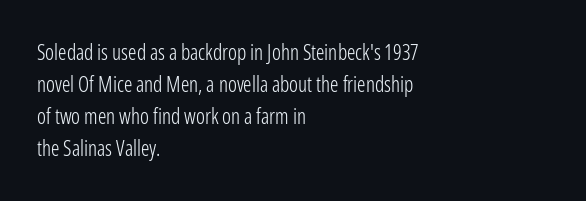
Q: Is the text bold? A: No.
Q: Is the text italic (slanted)? A: No, it is upright.
Q: Is the text underlined? A: No.
Q: How is the paragraph aligned? A: Left-aligned.
Q: Is the spacing between letters normal or unusually wide? A: Normal.
Q: Is the spacing between lines tight, normal or loose? A: Normal.
